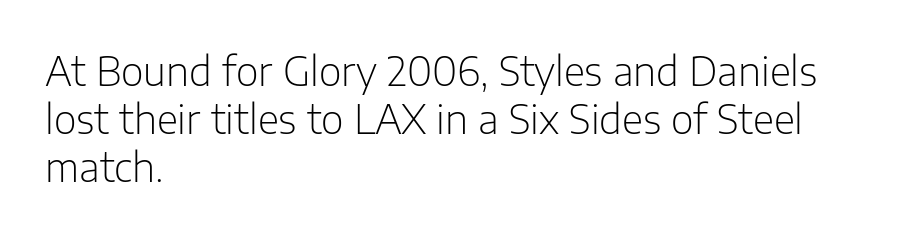
The image shows 39 px light sans-serif type, upright; set left-aligned, line spacing 1.23x, normal letter spacing, not underlined; low stroke contrast and a medium x-height.
